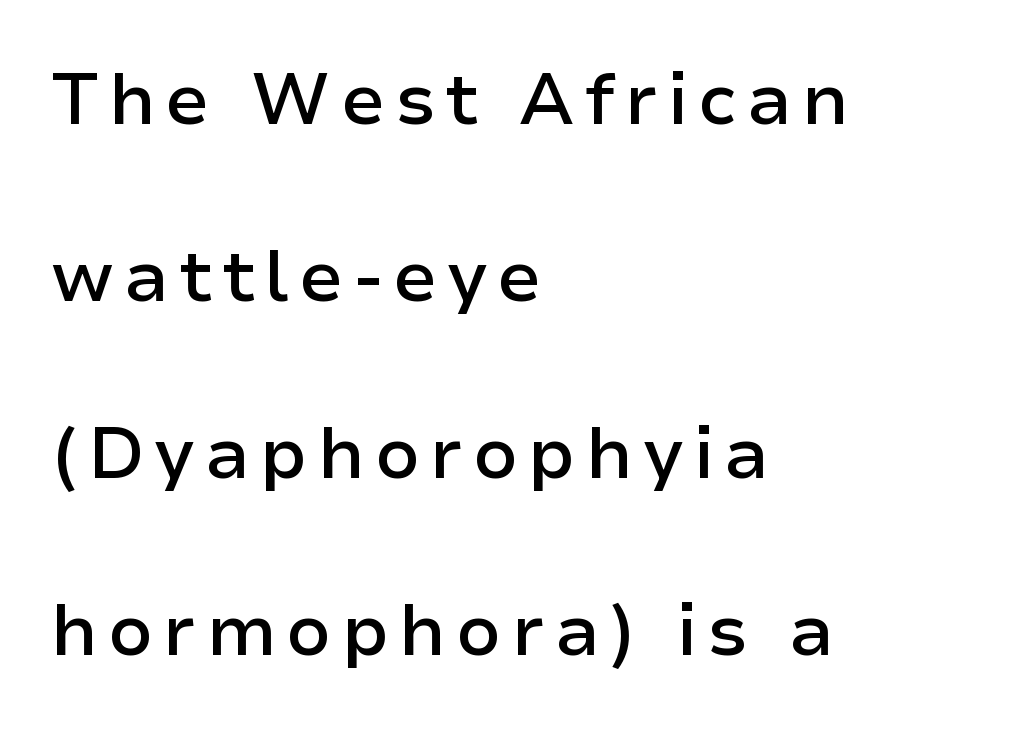
Does the copy run flush right? No — it runs flush left. Widely set lines give the paragraph a tall, airy silhouette. Here the designer chose a conventional face with non-uniform glyph widths. Clear beneath every line of the passage. The face used here is a semibold: visibly heavier than regular, lighter than bold.
